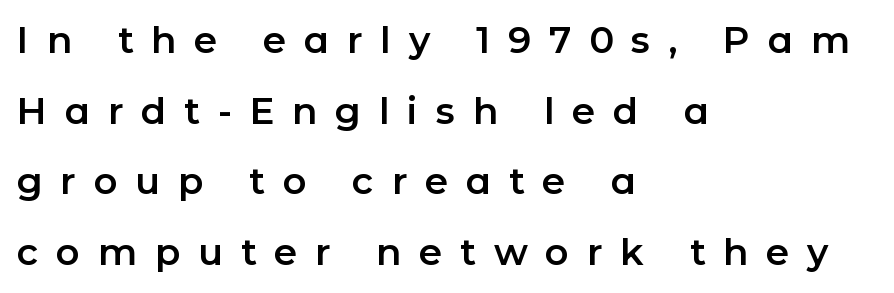
The image shows 37 px sans-serif type, upright; set left-aligned, loose line spacing (1.91x), unusually wide letter spacing (+0.48 em), not underlined; low stroke contrast and a medium x-height.
